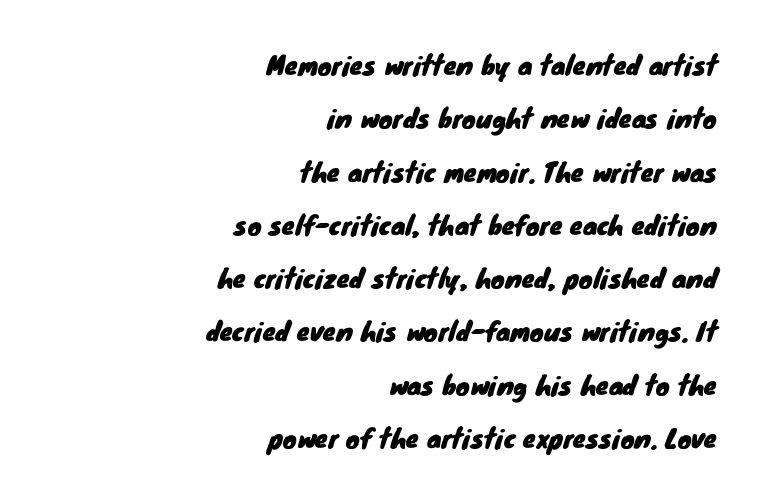
Q: Is the text underlined? A: No.
Q: How is the paragraph aligned? A: Right-aligned.
Q: Is the spacing between letters normal or unusually wide? A: Normal.
Q: Is the spacing between lines tight, normal or loose? A: Loose.
